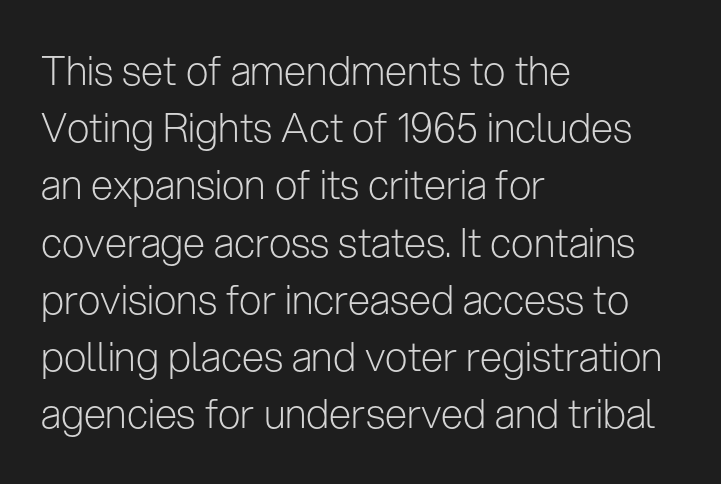
{"serif": "no", "italic": "no", "bold": "no", "weight": "light", "width": "normal", "stroke_contrast": "low", "x_height": "medium", "monospaced": "no", "underline": "no", "align": "left", "line_spacing": "normal", "line_spacing_ratio": 1.43, "letter_spacing": "normal", "letter_spacing_em": 0.0, "glyph_px": 40}
